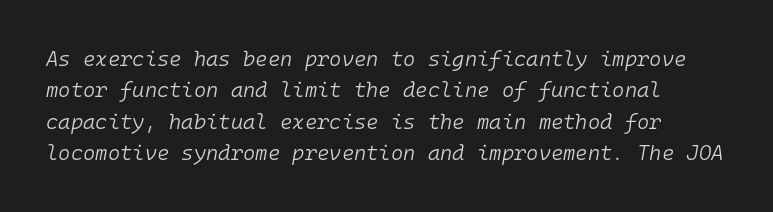
The line-height multiplier appears to be the usual default. The letters sit at their default tracking, neither squeezed nor spread. No extra ink here — the face is not bold. A typesetter would mark this as italic. The area under the type is left untouched.
